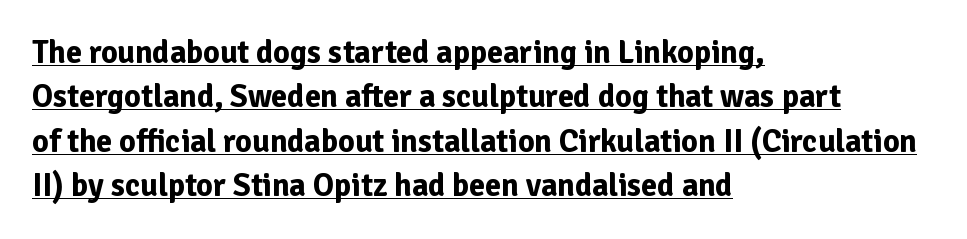
Every stem runs plumb, perpendicular to the baseline. Every word sits above its own underline. Honestly, the row spacing looks completely unremarkable. Font category for this specimen: sans-serif.
